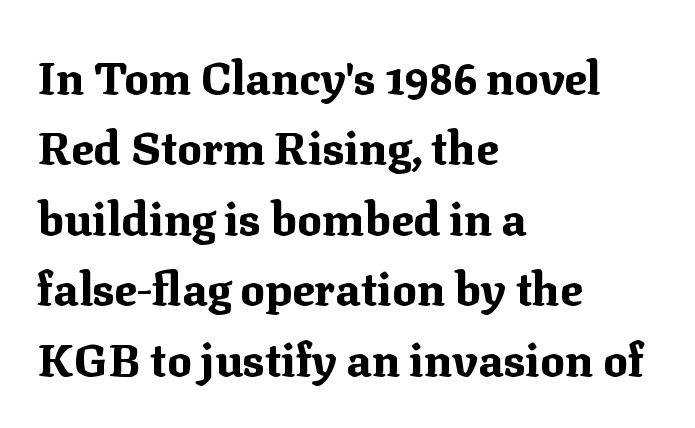
The image shows 46 px bold serif type, upright; set left-aligned, normal line spacing (1.53x), normal letter spacing, not underlined; medium stroke contrast and a medium x-height.
